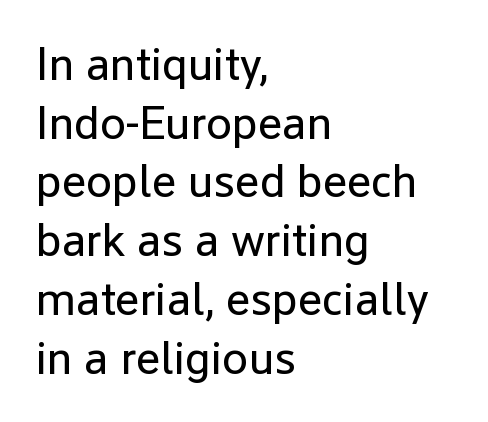
A typesetter would label this face a sans. The specimen reads as upright at a glance. The letters advance in unequal steps, a hallmark of proportional type. Standard letterfit; no display-style spreading of the glyphs.
